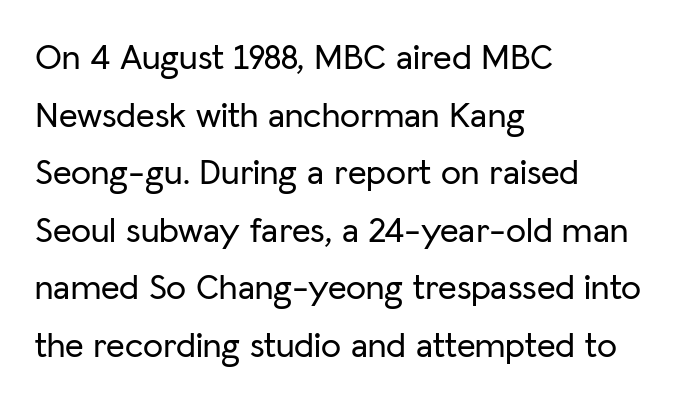
The image shows 36 px sans-serif type, upright; set left-aligned, normal line spacing (1.6x), normal letter spacing, not underlined; low stroke contrast and a medium x-height.
